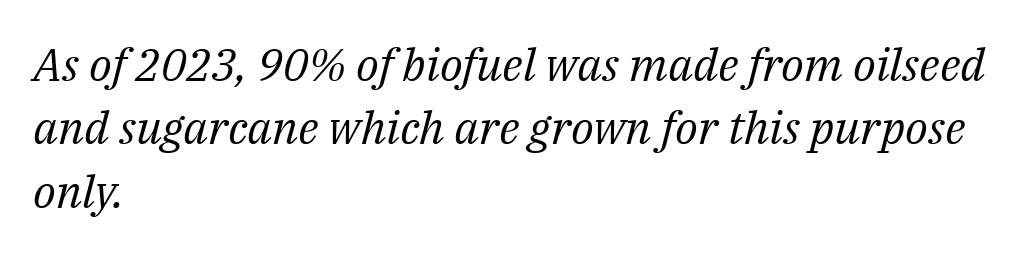
Q: Is the text bold? A: No.
Q: Is the text italic (slanted)? A: Yes, it leans right by about 14 degrees.
Q: Is the typeface a serif or a sans-serif typeface? A: Serif.
Q: Is the text underlined? A: No.
Q: How is the paragraph aligned? A: Left-aligned.
Q: Is the spacing between letters normal or unusually wide? A: Normal.
Q: Is the spacing between lines tight, normal or loose? A: Normal.
Q: Width (condensed, normal, or wide)? A: Normal.
Q: Stroke contrast? A: Medium.
Q: x-height? A: Medium.
Q: Monospaced? A: No.
